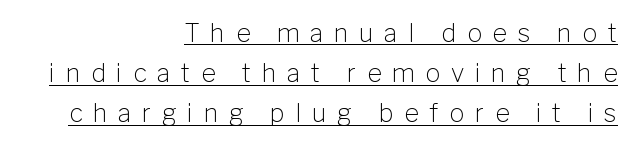
The image shows 25 px text type, upright; set right-aligned, normal line spacing (1.61x), unusually wide letter spacing (+0.43 em), underlined.
